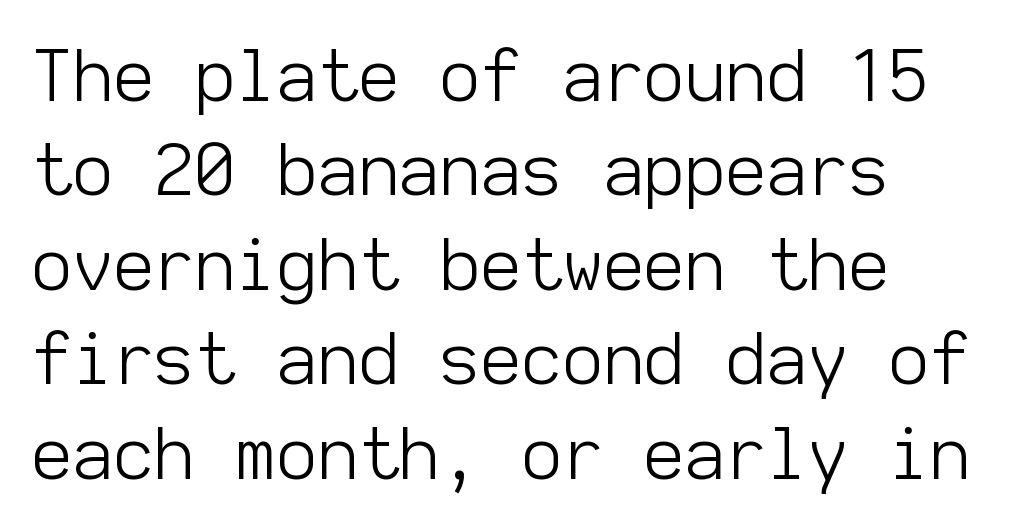
{"serif": "no", "italic": "no", "bold": "no", "weight": "light", "width": "normal", "stroke_contrast": "low", "x_height": "medium", "monospaced": "yes", "underline": "no", "align": "left", "line_spacing": "normal", "line_spacing_ratio": 1.33, "letter_spacing": "normal", "letter_spacing_em": 0.0, "glyph_px": 71}
